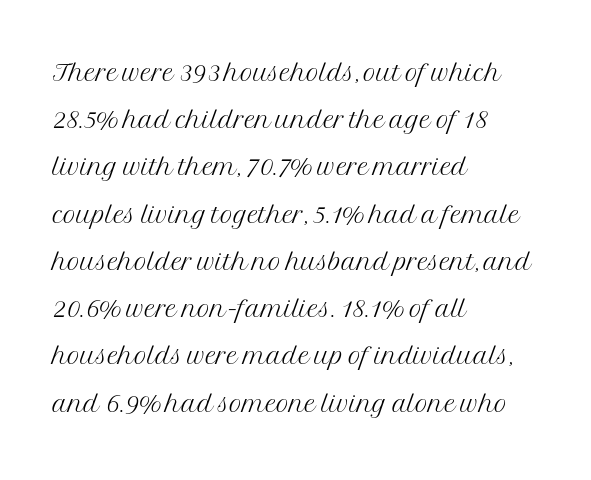
Bare-footed words on every line. The rendering uses natural spacing where letterforms have individual widths. The line-height multiplier appears to be the usual default. The glyphs in this specimen are seriffed. The lines are quadded left.
